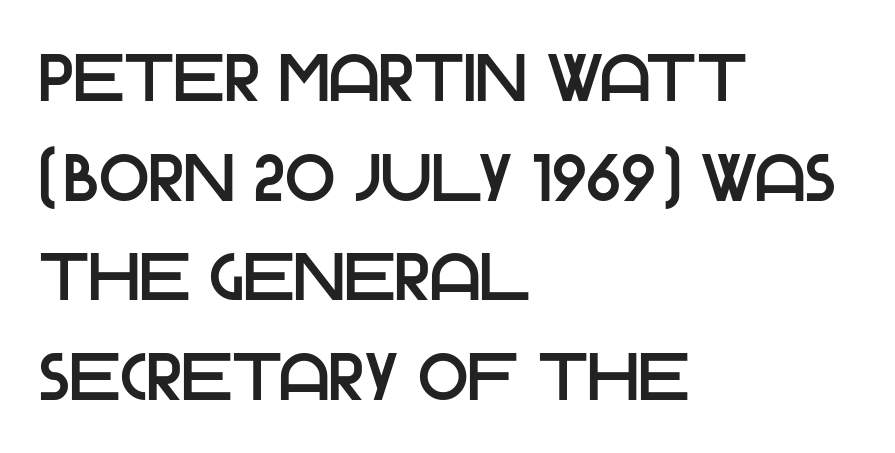
{"serif": "no", "italic": "no", "width": "normal", "stroke_contrast": "low", "x_height": "large", "monospaced": "no", "underline": "no", "align": "left", "line_spacing": "normal", "line_spacing_ratio": 1.51, "letter_spacing": "normal", "letter_spacing_em": 0.0, "glyph_px": 66}
